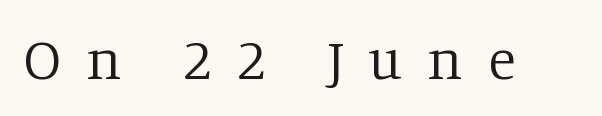
{"serif": "yes", "italic": "no", "bold": "no", "weight": "regular", "width": "normal", "stroke_contrast": "low", "x_height": "large", "monospaced": "no", "underline": "no", "letter_spacing": "wide", "letter_spacing_em": 0.44, "glyph_px": 57}
